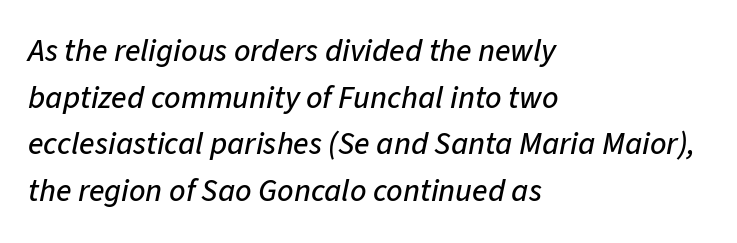
Q: Is the text italic (slanted)? A: Yes, it leans right by about 11 degrees.
Q: Is the text underlined? A: No.
Q: How is the paragraph aligned? A: Left-aligned.
Q: Is the spacing between letters normal or unusually wide? A: Normal.
Q: Is the spacing between lines tight, normal or loose? A: Normal.
Q: Width (condensed, normal, or wide)? A: Normal.
Q: Stroke contrast? A: Low.
Q: x-height? A: Medium.
Q: Monospaced? A: No.
